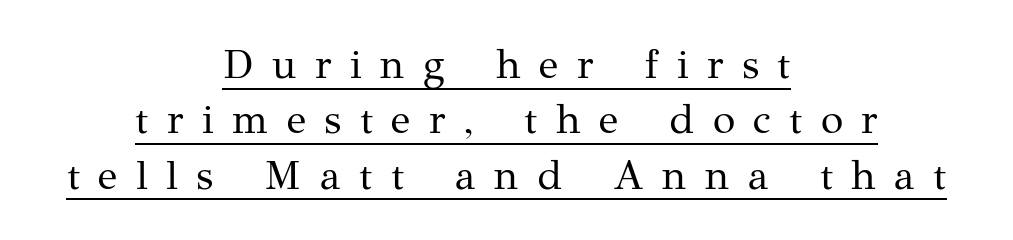
The image shows 41 px regular-weight serif type, upright; set centered, normal line spacing (1.35x), unusually wide letter spacing (+0.45 em), underlined; medium stroke contrast and a medium x-height.
